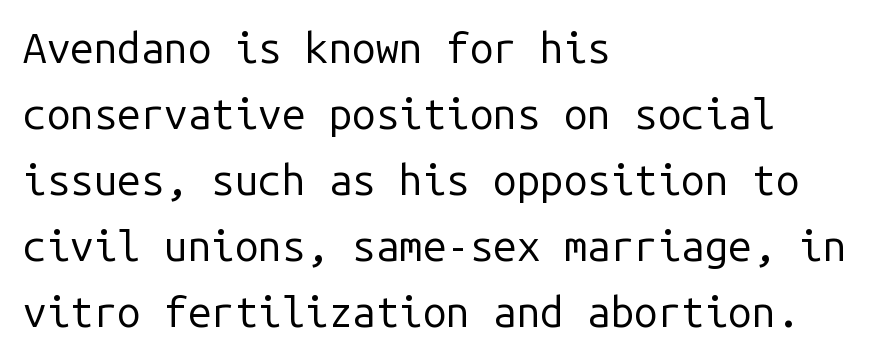
Tall strokes in this sample are plumb rather than angled. The rag falls on the right side of this text block. A normal amount of white space separates one row of letters from the next. The horizontal fit of the characters is conventional and even. Nope, no serifs anywhere on these letters. The typesetting does not lean heavy: it is not bold.
